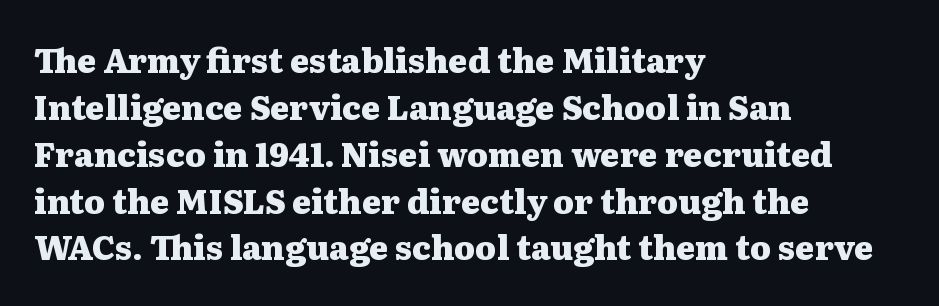
The face used here is proportionally spaced, like ordinary book or web type. The rows are spaced the way most documents space them. Where is the straight margin? On the left. The letters sit at their default tracking, neither squeezed nor spread.
